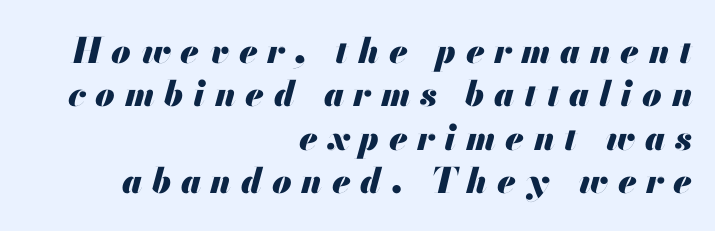
{"italic": "yes", "lean": "right", "slant_degrees": 13, "bold": "yes", "weight": "heavy", "width": "normal", "stroke_contrast": "medium", "x_height": "small", "monospaced": "no", "underline": "no", "align": "right", "line_spacing_ratio": 1.24, "letter_spacing": "wide", "letter_spacing_em": 0.28, "glyph_px": 35}
